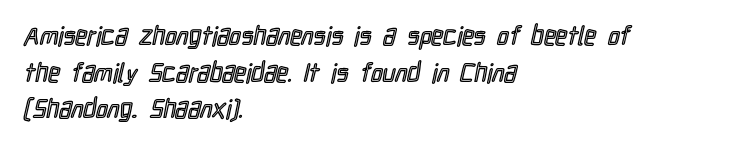
{"underline": "no", "align": "left", "line_spacing": "normal", "line_spacing_ratio": 1.41, "letter_spacing": "normal", "letter_spacing_em": 0.0, "glyph_px": 26}
